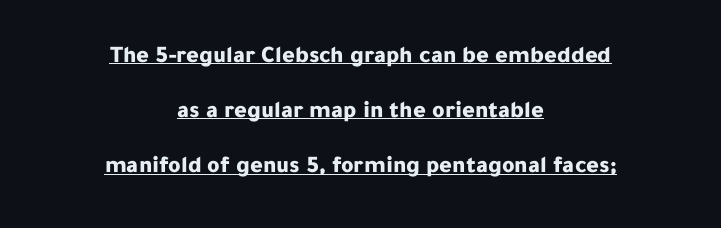
The image shows 24 px bold type, upright; set centered, loose line spacing (2.3x), normal letter spacing, underlined.
